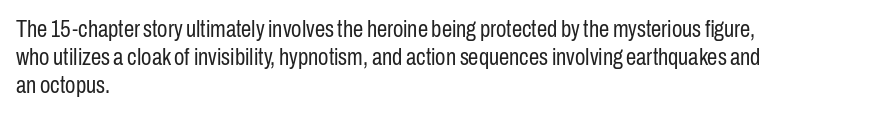
The image shows 23 px text type, upright; set left-aligned, line spacing 1.22x, normal letter spacing, not underlined.
